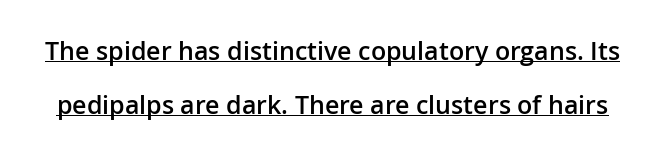
Summary of vertical rhythm: relaxed, with wide interline spacing. Emphasis is given by a line drawn under the lettering. A typesetter would call this zero additional tracking. Vertical strokes here are truly vertical. The typesetting leans somewhat heavy: a semibold.
